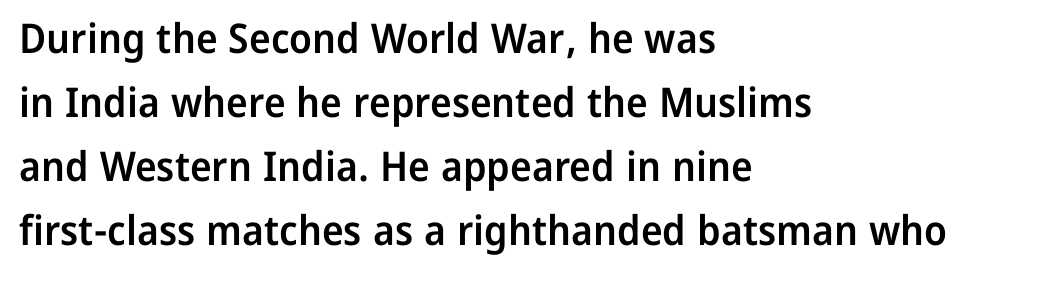
Q: Is the text bold? A: Semi-bold.
Q: Is the text italic (slanted)? A: No, it is upright.
Q: Is the typeface a serif or a sans-serif typeface? A: Sans-serif.
Q: Is the text underlined? A: No.
Q: How is the paragraph aligned? A: Left-aligned.
Q: Is the spacing between letters normal or unusually wide? A: Normal.
Q: Is the spacing between lines tight, normal or loose? A: Normal.
Q: Width (condensed, normal, or wide)? A: Normal.
Q: Stroke contrast? A: Low.
Q: x-height? A: Medium.
Q: Monospaced? A: No.
